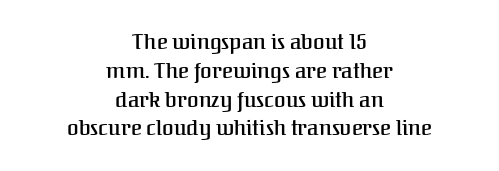
{"italic": "no", "bold": "semi", "underline": "no", "align": "center", "line_spacing": "normal", "line_spacing_ratio": 1.37, "letter_spacing": "normal", "letter_spacing_em": 0.0, "glyph_px": 21}
